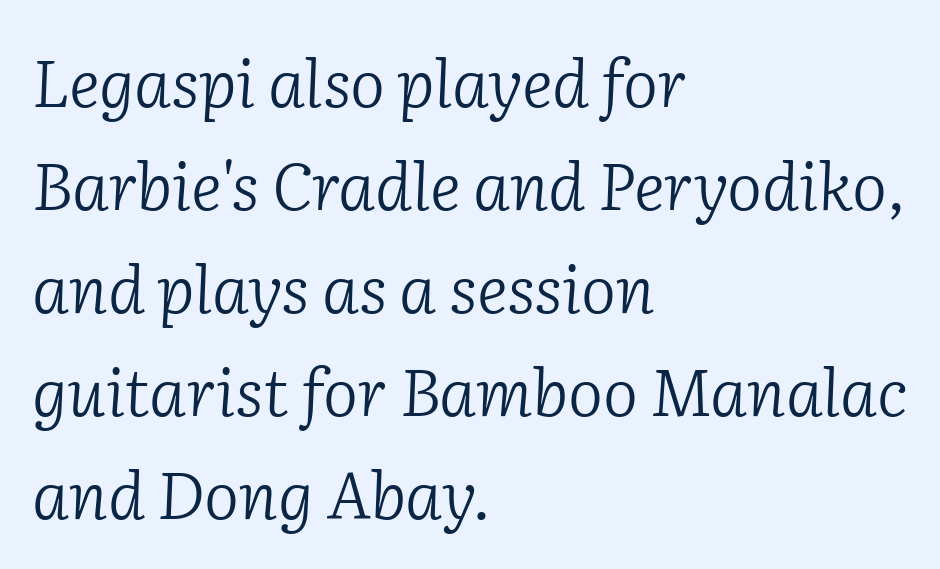
The image shows 66 px light serif type, italic (leaning right); set left-aligned, normal line spacing (1.56x), normal letter spacing, not underlined; low stroke contrast and a medium x-height.
